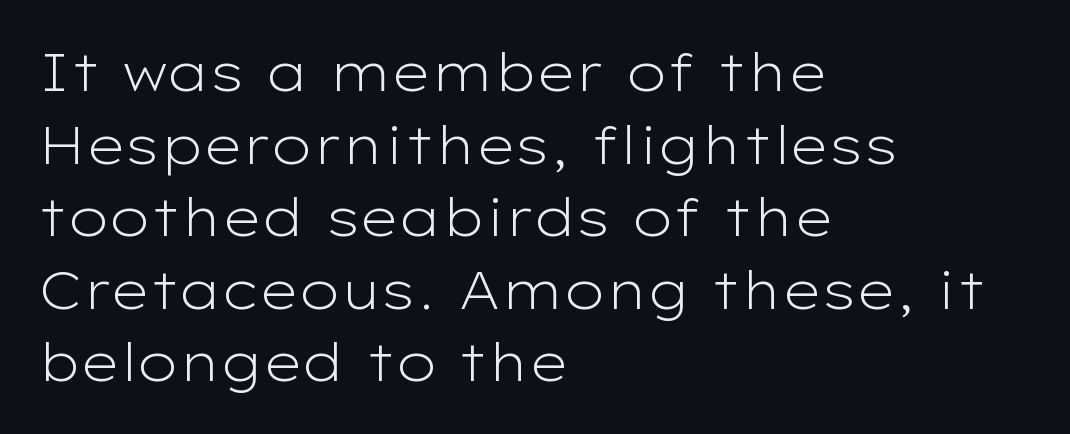
The image shows 53 px light, wide sans-serif type, upright; set left-aligned, normal line spacing (1.37x), normal letter spacing, not underlined; low stroke contrast and a medium x-height.
